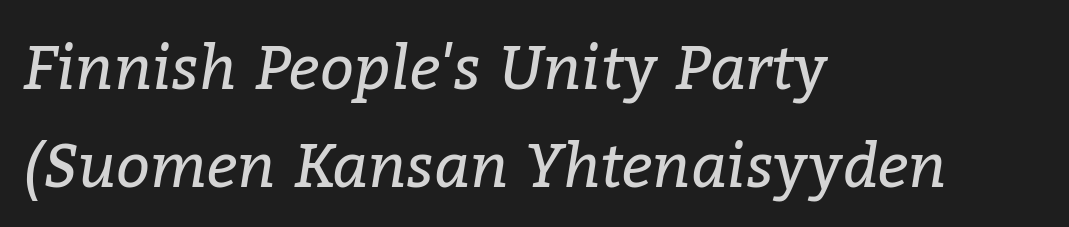
Honestly, the row spacing looks completely unremarkable. These lines were composed using italics. The face used here is seriffed, in the tradition of book romans. Varying glyph widths throughout — classic text-font behaviour.
